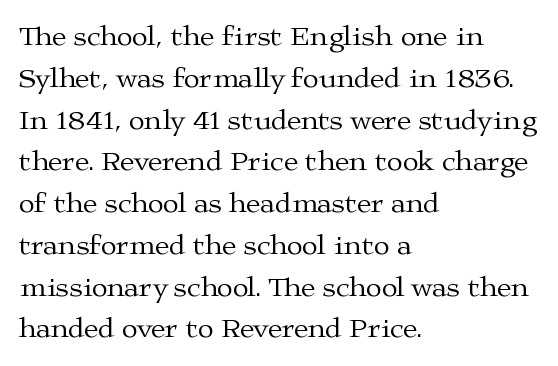
Q: Is the text bold? A: No.
Q: Is the text italic (slanted)? A: No, it is upright.
Q: Is the typeface a serif or a sans-serif typeface? A: Serif.
Q: Is the text underlined? A: No.
Q: How is the paragraph aligned? A: Left-aligned.
Q: Is the spacing between letters normal or unusually wide? A: Normal.
Q: Is the spacing between lines tight, normal or loose? A: Normal.
Q: Width (condensed, normal, or wide)? A: Wide.
Q: Stroke contrast? A: Medium.
Q: x-height? A: Medium.
Q: Monospaced? A: No.
